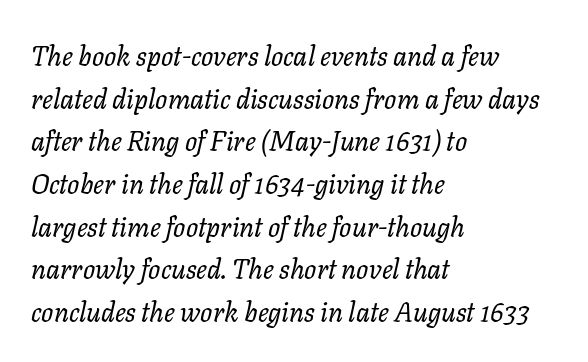
The line-height multiplier appears to be the usual default. Italic: yes, the glyphs are oblique. Stems here are at most as thick as an everyday book face. Layout note: lines flush left. Lines of text with bare space underneath. A typesetter would call this zero additional tracking.
